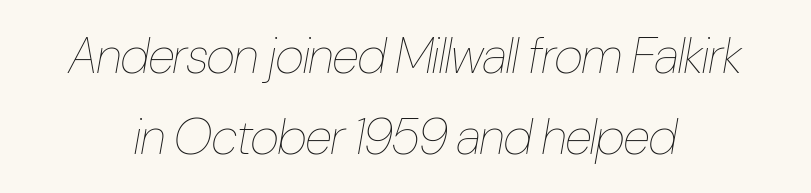
Q: Is the text bold? A: No.
Q: Is the text italic (slanted)? A: Yes, it leans right by about 10 degrees.
Q: Is the text underlined? A: No.
Q: How is the paragraph aligned? A: Centered.
Q: Is the spacing between letters normal or unusually wide? A: Normal.
Q: Is the spacing between lines tight, normal or loose? A: Normal.
Q: Width (condensed, normal, or wide)? A: Condensed.
Q: Stroke contrast? A: Low.
Q: x-height? A: Medium.
Q: Monospaced? A: No.
